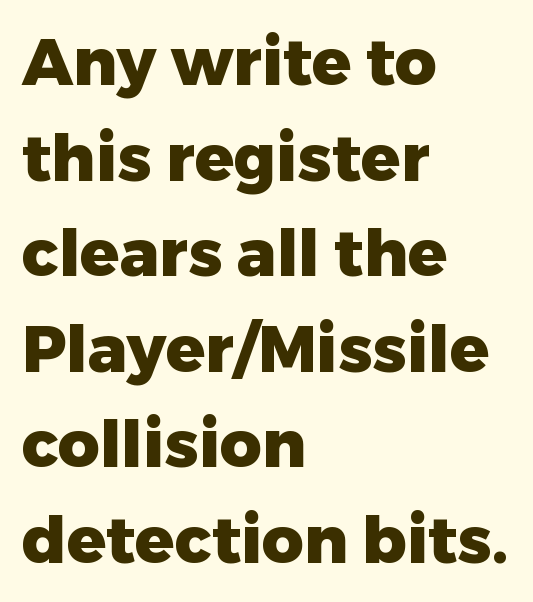
Q: Is the text bold? A: Yes.
Q: Is the text italic (slanted)? A: No, it is upright.
Q: Is the typeface a serif or a sans-serif typeface? A: Sans-serif.
Q: Is the text underlined? A: No.
Q: How is the paragraph aligned? A: Left-aligned.
Q: Is the spacing between letters normal or unusually wide? A: Normal.
Q: Is the spacing between lines tight, normal or loose? A: Normal.
Q: Width (condensed, normal, or wide)? A: Normal.
Q: Stroke contrast? A: Low.
Q: x-height? A: Medium.
Q: Monospaced? A: No.
